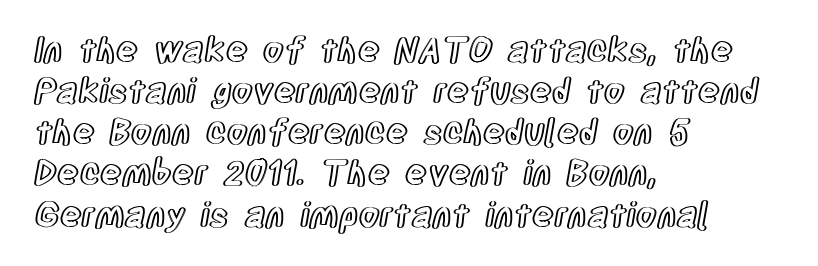
Each word holds together tightly as a unit, with standard inter-letter gaps. The space beneath each line is pristine and unruled. The rendering uses natural spacing where letterforms have individual widths. Leftover space on each line is placed entirely after the last word.
